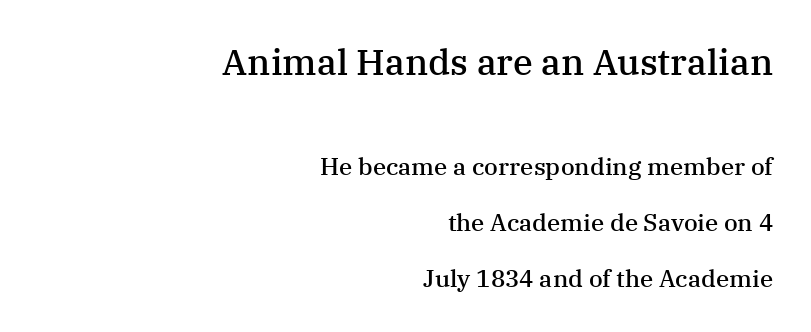
The image shows 36 px semibold serif type, upright; set right-aligned, loose line spacing (2.32x), normal letter spacing, not underlined; the first (top) block is 1.5x larger; medium stroke contrast and a medium x-height.
